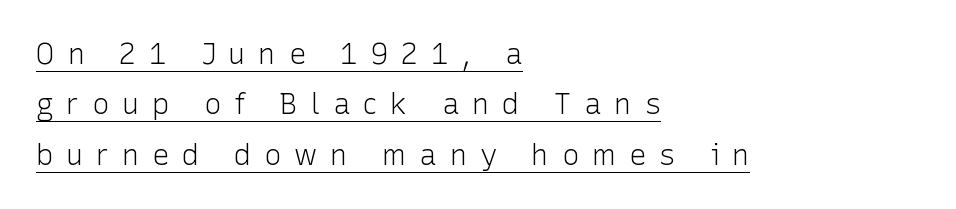
Style check: upright. On a weight scale, this lands at 450 or below. In terms of letterspacing, this is a distinctly airy, spread setting. The sample's only ornament is a line tracing under the words. Each letter keeps its own natural width here, so spacing adapts to shape. The type family on display is of the sans-serif kind.
